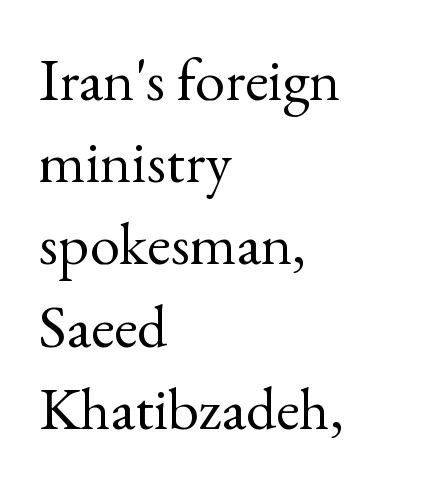
A serif font was chosen for this passage. The letters stand upright; this is a roman face. This reads as an unemphasized weight, regular at the heaviest. This rendering leaves character spacing at its baseline value.
